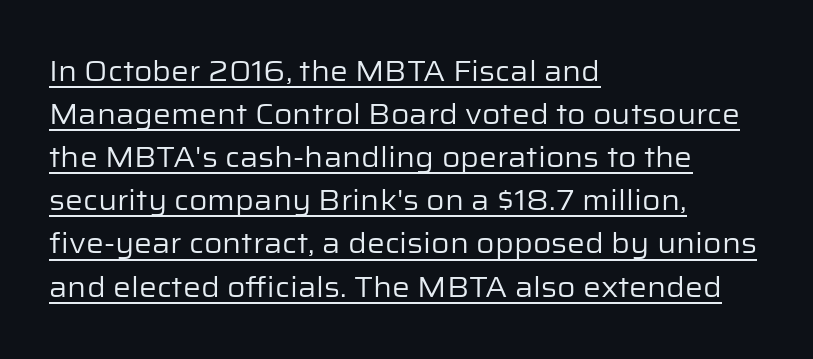
How would I describe the line gaps? Plain and ordinary. In CSS terms this would be text-align: left. I'd call this a sans setting — the letters go barefoot. Every word sits above its own underline. Varying glyph widths throughout — classic text-font behaviour.
